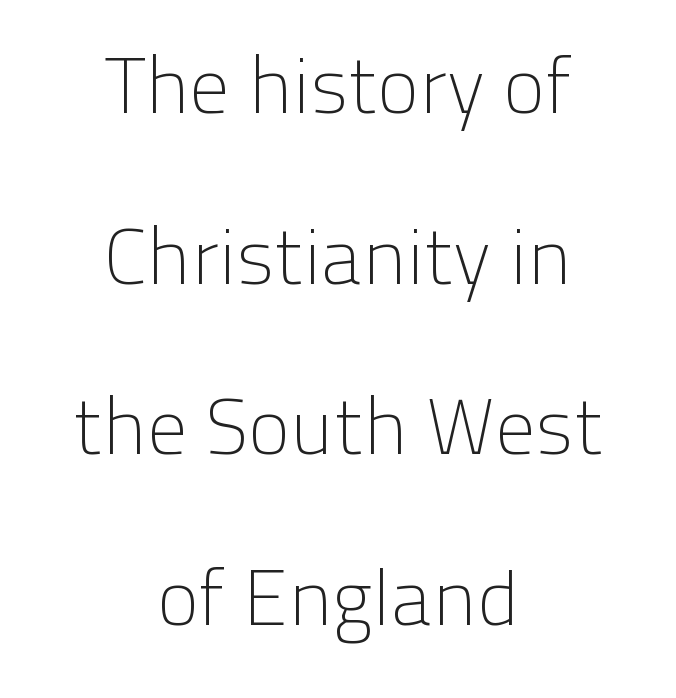
Q: Is the text bold? A: No.
Q: Is the text italic (slanted)? A: No, it is upright.
Q: Is the typeface a serif or a sans-serif typeface? A: Sans-serif.
Q: Is the text underlined? A: No.
Q: How is the paragraph aligned? A: Centered.
Q: Is the spacing between letters normal or unusually wide? A: Normal.
Q: Is the spacing between lines tight, normal or loose? A: Loose.
Q: Width (condensed, normal, or wide)? A: Normal.
Q: Stroke contrast? A: Low.
Q: x-height? A: Medium.
Q: Monospaced? A: No.
